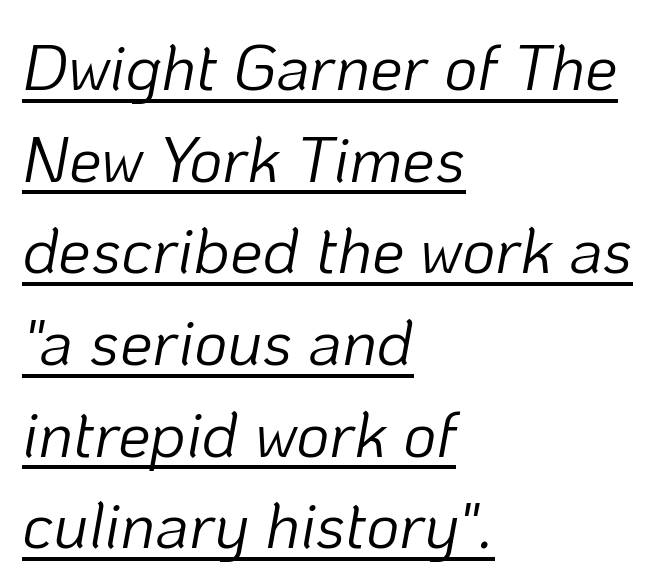
This sample uses an oblique cut, with every glyph tilted off the vertical. The rag falls on the right side of this text block. Counters stay open thanks to moderate or lighter strokes. This sample keeps an unexceptional amount of space between lines. Proportional: the letters do not fall into vertical columns.
